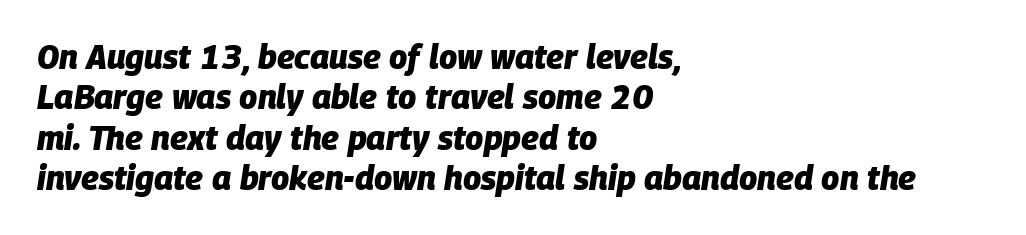
The image shows 33 px heavy type, italic (leaning right); set left-aligned, line spacing 1.22x, normal letter spacing, not underlined; low stroke contrast and a large x-height.
